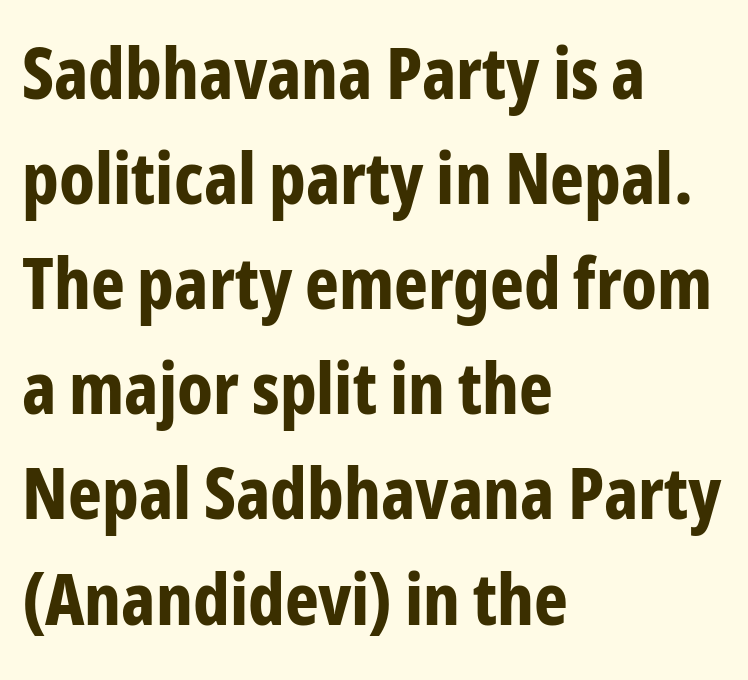
These lines are rendered in a variable-pitch font. Is there much room between lines? A standard amount, neither cramped nor airy. The letters sit at their default tracking, neither squeezed nor spread. To sum up the face: it is a sans, with no serifs. Weight check: bold — yes, fully. Italic? Not at all — the glyphs are vertical.
